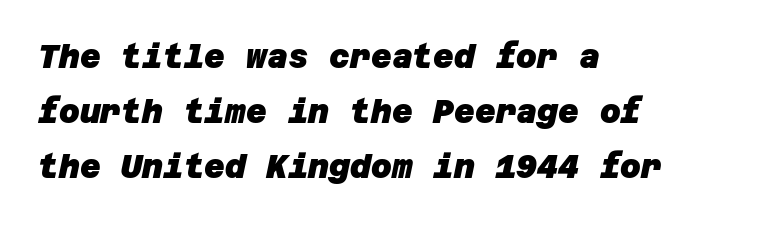
The image shows 32 px heavy sans-serif type; set left-aligned, line spacing 1.72x, normal letter spacing, not underlined; low stroke contrast and a large x-height.
